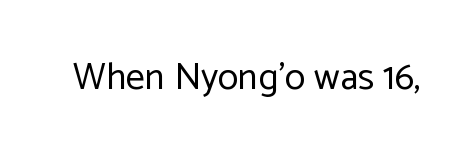
The image shows 38 px regular-weight sans-serif type, upright; set normal letter spacing, not underlined; low stroke contrast and a medium x-height.
